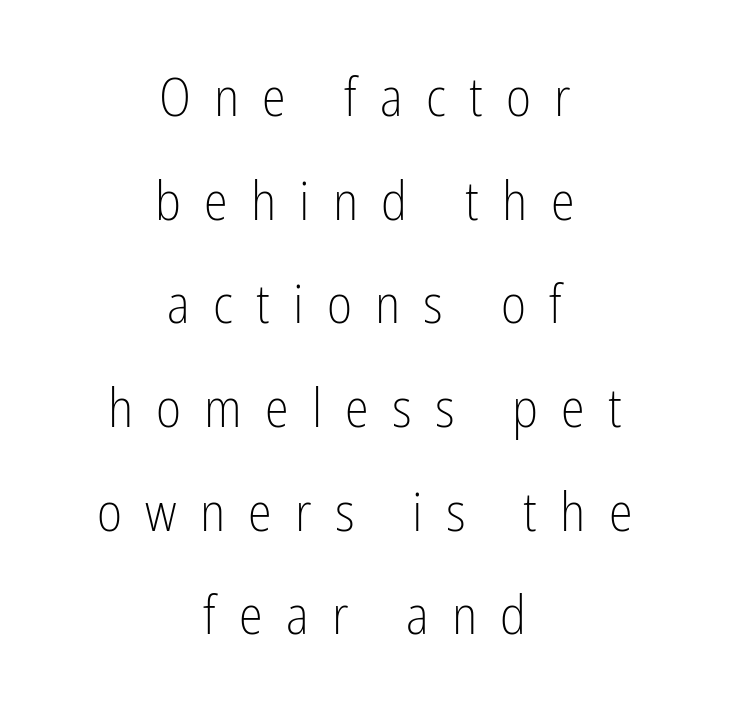
Is the type heavy? It reads as light-to-regular instead. Underline: absent. These lines are composed in type without serifs. Tracking here is generous; glyphs stand well apart from one another. Looks like regular typesetting: each glyph gets only the width it needs.
